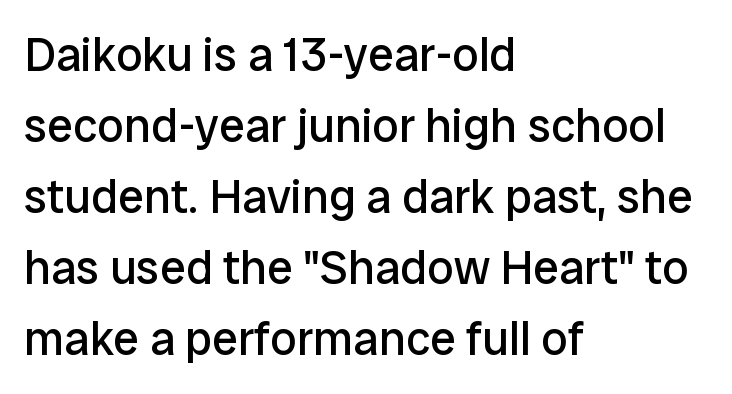
Q: Is the text bold? A: No.
Q: Is the text italic (slanted)? A: No, it is upright.
Q: Is the typeface a serif or a sans-serif typeface? A: Sans-serif.
Q: Is the text underlined? A: No.
Q: How is the paragraph aligned? A: Left-aligned.
Q: Is the spacing between letters normal or unusually wide? A: Normal.
Q: Is the spacing between lines tight, normal or loose? A: Normal.
Q: Width (condensed, normal, or wide)? A: Normal.
Q: Stroke contrast? A: Low.
Q: x-height? A: Medium.
Q: Monospaced? A: No.
